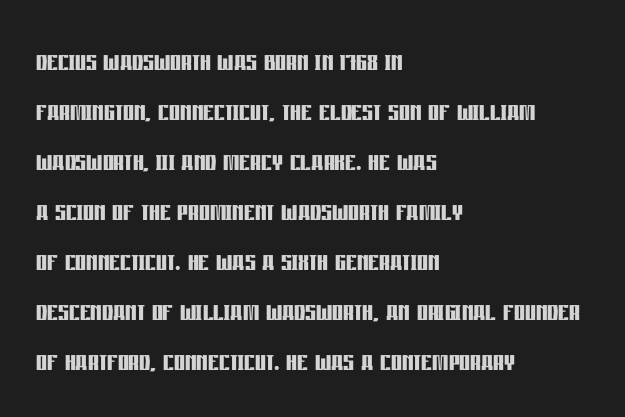
Q: Is the text bold? A: Yes.
Q: Is the text italic (slanted)? A: No, it is upright.
Q: Is the typeface a serif or a sans-serif typeface? A: Sans-serif.
Q: Is the text underlined? A: No.
Q: How is the paragraph aligned? A: Left-aligned.
Q: Is the spacing between letters normal or unusually wide? A: Normal.
Q: Is the spacing between lines tight, normal or loose? A: Normal.
Q: Width (condensed, normal, or wide)? A: Condensed.
Q: Stroke contrast? A: Low.
Q: x-height? A: Large.
Q: Monospaced? A: No.
